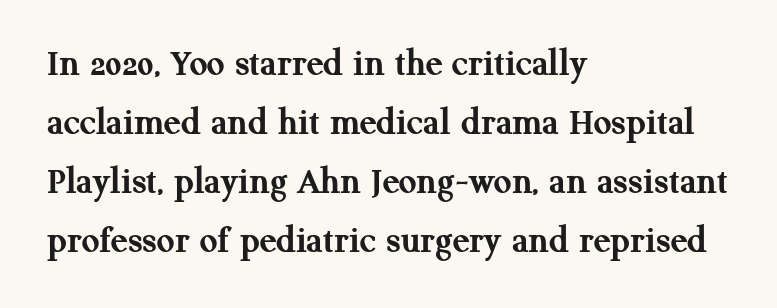
Caption: bold face, heavy strokes. The rendering keeps characters at their native spacing. The lettering holds an erect, upright posture throughout. The glyphs are unaccompanied by any horizontal stroke below them. The text block is weighted toward the left margin, trailing off unevenly rightward.
